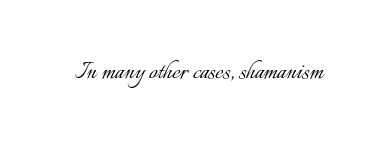
Tracking here is standard; glyphs follow each other at the usual distance. The passage shown is typed in a proportional face where columns would drift. The area under the type is left untouched.
